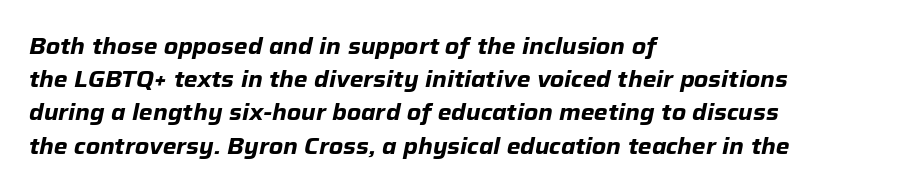
Q: Is the text bold? A: Yes.
Q: Is the text italic (slanted)? A: Yes, it leans right by about 12 degrees.
Q: Is the text underlined? A: No.
Q: How is the paragraph aligned? A: Left-aligned.
Q: Is the spacing between letters normal or unusually wide? A: Normal.
Q: Is the spacing between lines tight, normal or loose? A: Normal.
